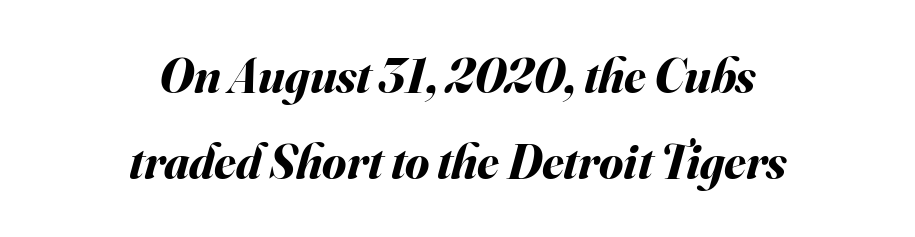
Each letter keeps its own natural width here, so spacing adapts to shape. No word sits above an underline. Italic? Definitely — the glyphs are oblique. Each word holds together tightly as a unit, with standard inter-letter gaps.
